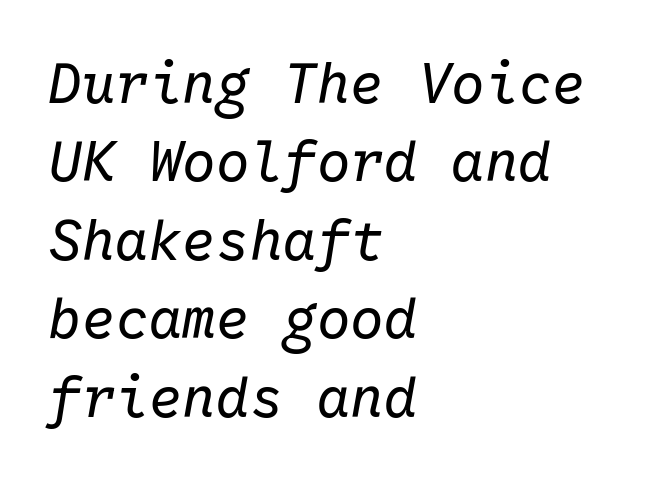
Q: Is the text bold? A: No.
Q: Is the text italic (slanted)? A: Yes, it leans right by about 10 degrees.
Q: Is the text underlined? A: No.
Q: How is the paragraph aligned? A: Left-aligned.
Q: Is the spacing between letters normal or unusually wide? A: Normal.
Q: Is the spacing between lines tight, normal or loose? A: Normal.
Q: Width (condensed, normal, or wide)? A: Normal.
Q: Stroke contrast? A: Low.
Q: x-height? A: Medium.
Q: Monospaced? A: Yes.
